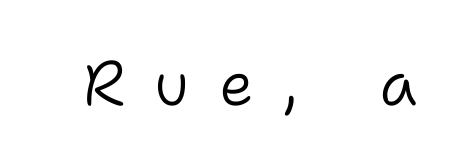
Q: Is the text bold? A: No.
Q: Is the text italic (slanted)? A: No, it is upright.
Q: Is the typeface a serif or a sans-serif typeface? A: Sans-serif.
Q: Is the text underlined? A: No.
Q: Is the spacing between letters normal or unusually wide? A: Unusually wide.
Q: Width (condensed, normal, or wide)? A: Normal.
Q: Stroke contrast? A: Low.
Q: x-height? A: Medium.
Q: Monospaced? A: No.
